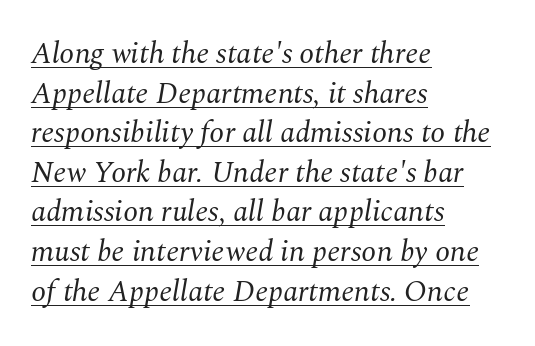
A light-to-regular cut is what we see here. This rendering uses left alignment, leaving the right contour irregular. The rendering uses natural spacing where letterforms have individual widths. Baseline-to-baseline distance is the conventional proportion of letter height. What kind of face is this? One with serifs. Is the letter spacing exaggerated? No — it looks like the ordinary default.
